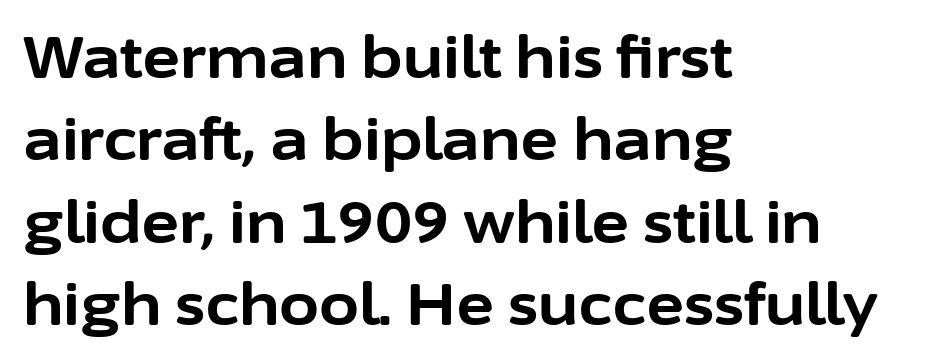
Q: Is the text bold? A: Yes.
Q: Is the text italic (slanted)? A: No, it is upright.
Q: Is the typeface a serif or a sans-serif typeface? A: Sans-serif.
Q: Is the text underlined? A: No.
Q: How is the paragraph aligned? A: Left-aligned.
Q: Is the spacing between letters normal or unusually wide? A: Normal.
Q: Is the spacing between lines tight, normal or loose? A: Normal.
Q: Width (condensed, normal, or wide)? A: Normal.
Q: Stroke contrast? A: Low.
Q: x-height? A: Medium.
Q: Monospaced? A: No.
